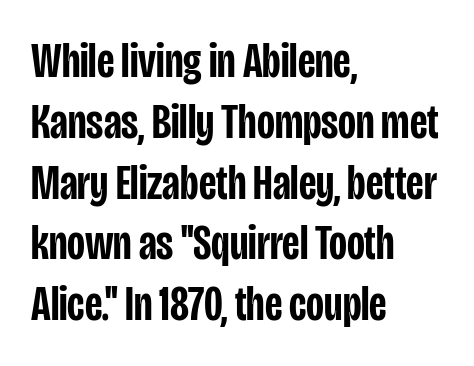
To sum up the face: it is a sans, with no serifs. When letters stand straight like this, we call the style roman or upright. Summary of weight: moderately heavy, a semibold. Which margin do the lines hug? The left one — the right edge is uneven. Decoration check: the copy has no underline. The gaps between neighbouring characters are ordinary and unremarkable.
